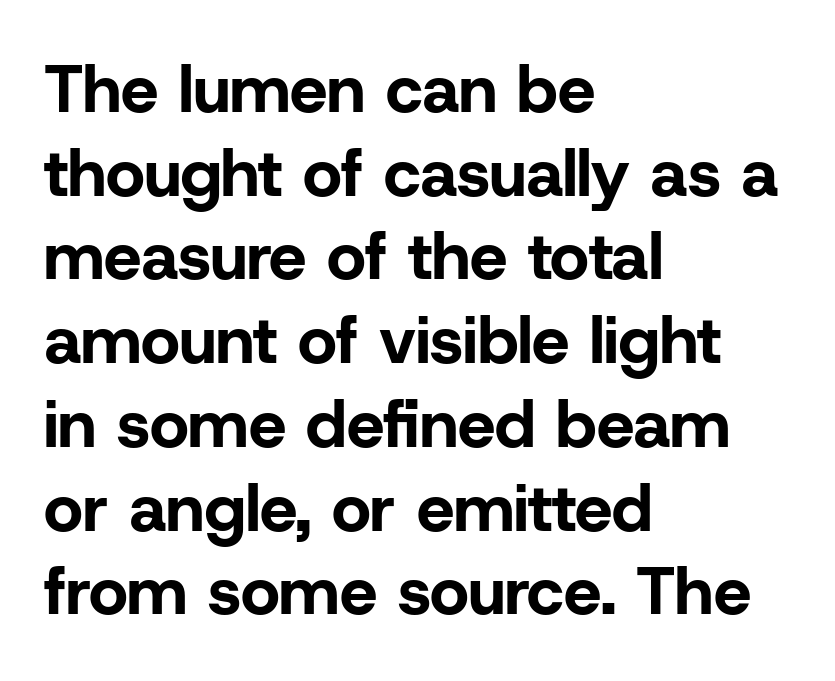
{"serif": "no", "italic": "no", "bold": "yes", "weight": "bold", "width": "normal", "stroke_contrast": "low", "x_height": "medium", "monospaced": "no", "underline": "no", "align": "left", "line_spacing": "normal", "line_spacing_ratio": 1.25, "letter_spacing": "normal", "letter_spacing_em": 0.0, "glyph_px": 67}
